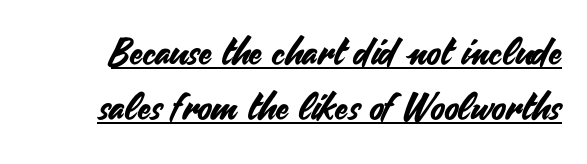
Q: Is the text italic (slanted)? A: Yes.
Q: Is the typeface a serif or a sans-serif typeface? A: Sans-serif.
Q: Is the text underlined? A: Yes.
Q: Is the spacing between letters normal or unusually wide? A: Normal.
Q: Is the spacing between lines tight, normal or loose? A: Normal.
Q: Width (condensed, normal, or wide)? A: Normal.
Q: Stroke contrast? A: Medium.
Q: x-height? A: Small.
Q: Monospaced? A: No.
